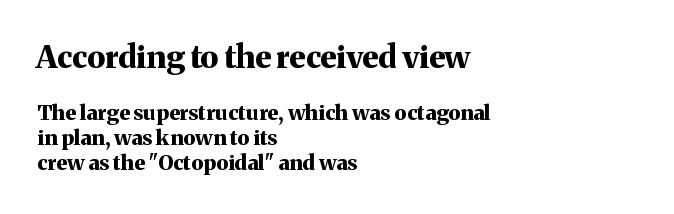
Q: Is the text bold? A: Yes.
Q: Is the text italic (slanted)? A: No, it is upright.
Q: Is the typeface a serif or a sans-serif typeface? A: Serif.
Q: Is the text underlined? A: No.
Q: How is the paragraph aligned? A: Left-aligned.
Q: Is the spacing between letters normal or unusually wide? A: Normal.
Q: Which block of text is set in a larger size, the first (top) or the second (bottom)? A: The first (top) one.
Q: Width (condensed, normal, or wide)? A: Normal.
Q: Stroke contrast? A: Medium.
Q: x-height? A: Medium.
Q: Monospaced? A: No.
